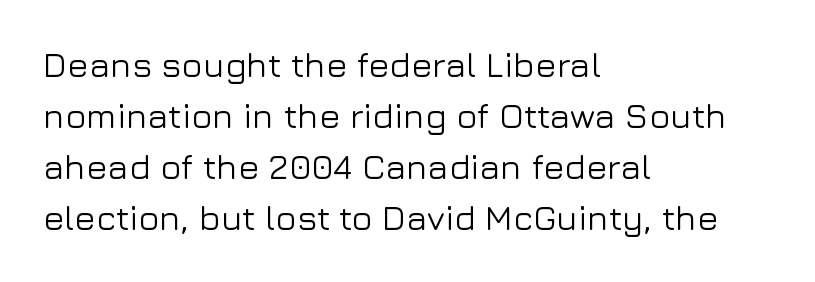
Q: Is the text italic (slanted)? A: No, it is upright.
Q: Is the typeface a serif or a sans-serif typeface? A: Sans-serif.
Q: Is the text underlined? A: No.
Q: How is the paragraph aligned? A: Left-aligned.
Q: Is the spacing between letters normal or unusually wide? A: Normal.
Q: Is the spacing between lines tight, normal or loose? A: Normal.
Q: Width (condensed, normal, or wide)? A: Normal.
Q: Stroke contrast? A: Low.
Q: x-height? A: Medium.
Q: Monospaced? A: No.
